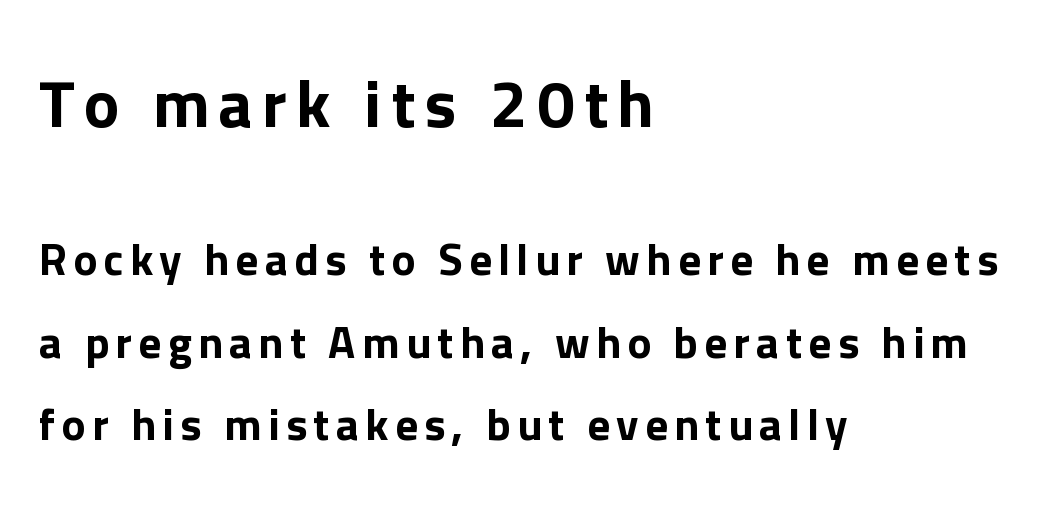
In terms of posture, this sample is upright. The rendering anchors every line to the left-hand side. Character widths vary here, with narrow letters taking less room than wide ones. Honestly, there is no underline to notice here at all.
